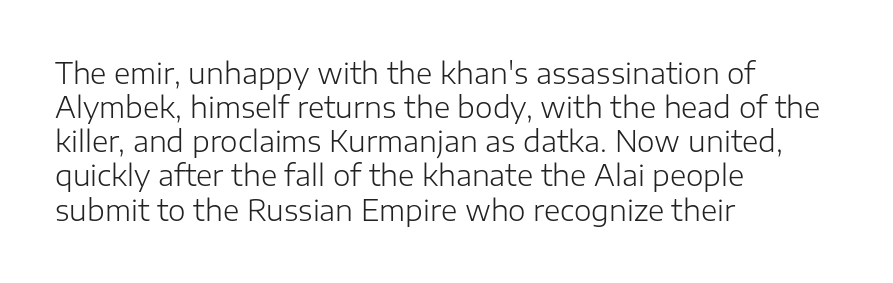
Bold? No — there's no thickening of the strokes. Proportional: the letters do not fall into vertical columns. Quick note: underline off. Nothing unusual about the tracking: characters are spaced as the font intends. Nope, not italic — everything's standing straight.
